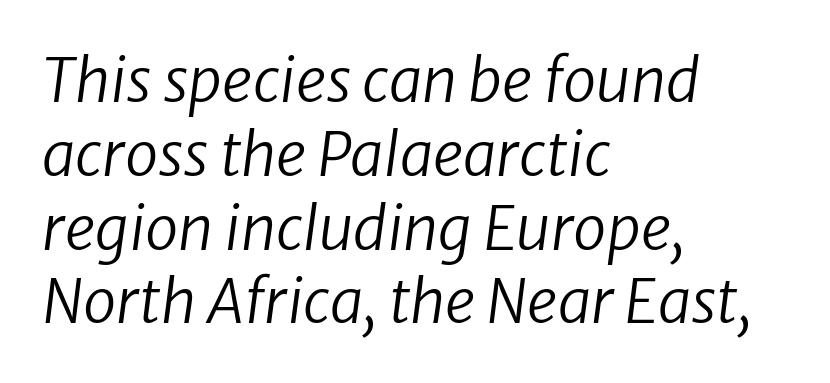
The image shows 60 px regular-weight type, italic (leaning right); set left-aligned, line spacing 1.23x, normal letter spacing, not underlined; low stroke contrast and a medium x-height.
